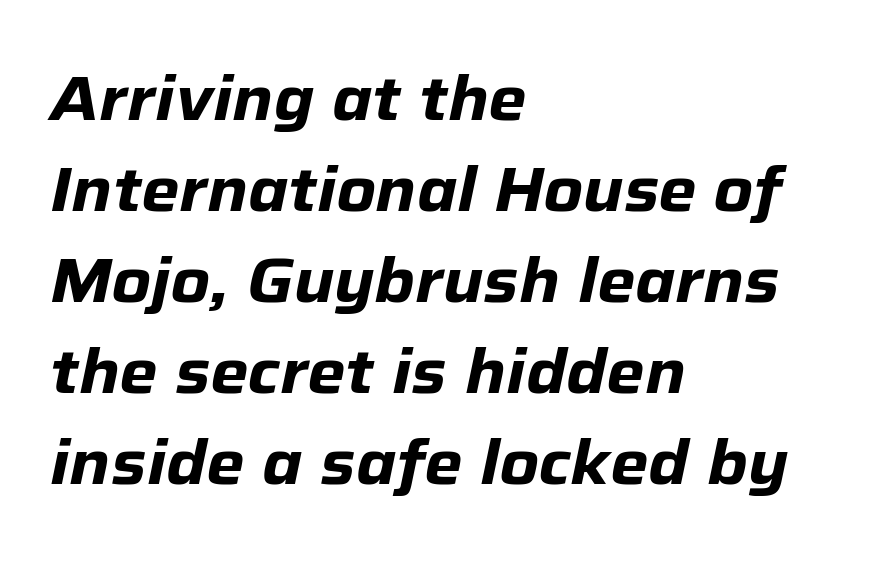
{"italic": "yes", "lean": "right", "slant_degrees": 12, "bold": "yes", "weight": "heavy", "width": "normal", "stroke_contrast": "low", "x_height": "medium", "monospaced": "no", "underline": "no", "align": "left", "line_spacing": "normal", "line_spacing_ratio": 1.49, "letter_spacing": "normal", "letter_spacing_em": 0.0, "glyph_px": 61}
